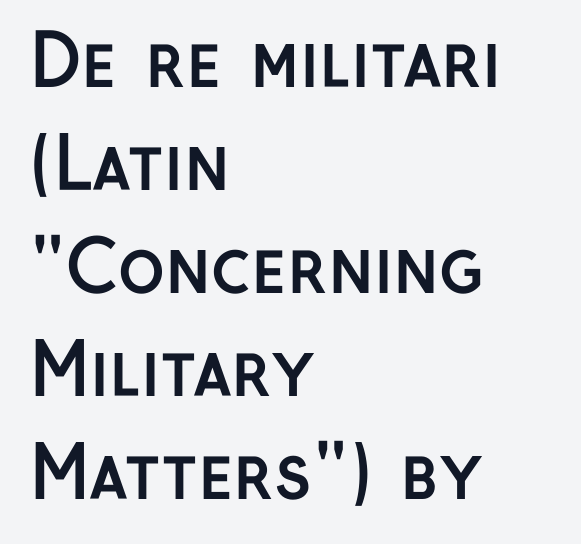
{"serif": "no", "italic": "no", "bold": "yes", "weight": "semibold", "width": "normal", "stroke_contrast": "low", "x_height": "medium", "monospaced": "no", "underline": "no", "align": "left", "line_spacing": "normal", "line_spacing_ratio": 1.45, "letter_spacing": "normal", "letter_spacing_em": 0.0, "glyph_px": 71}
